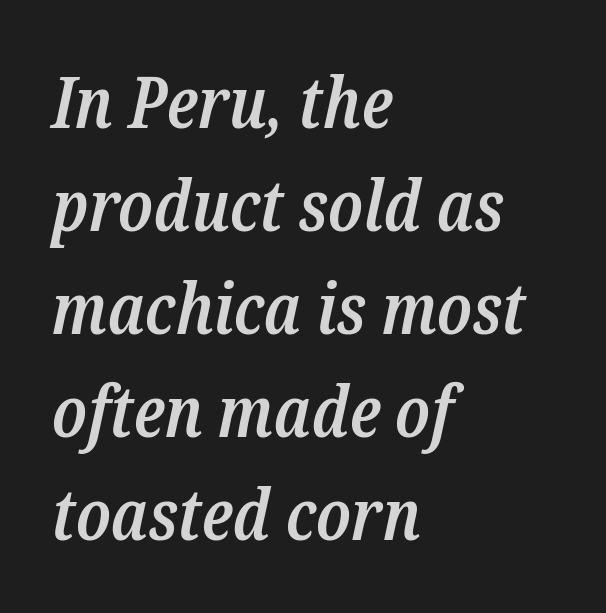
Firm but not heavy-handed strokes: this text is semibold. Casual observation: everything's shoved over to the left. This sample keeps an unexceptional amount of space between lines. Does the lettering tilt? It does — this is italic. Letters rest on an invisible, unmarked baseline. You could not count columns in this text — the font is proportionally spaced.
